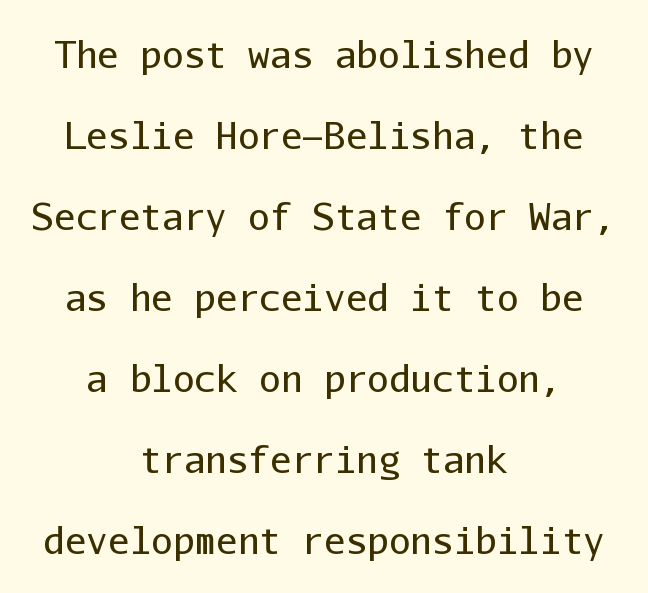
What's the leading like? Stretched, with rows far apart. The strip under each line holds only bare page. Words appear dense and cohesive because spacing is normal. Check where the strokes stop: nothing finishes them off — pure sans.
